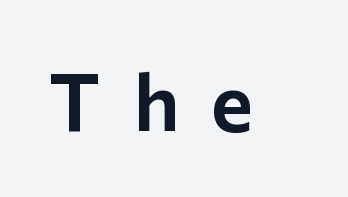
The image shows 80 px sans-serif type, upright; set unusually wide letter spacing (+0.4 em), not underlined; low stroke contrast and a medium x-height.
